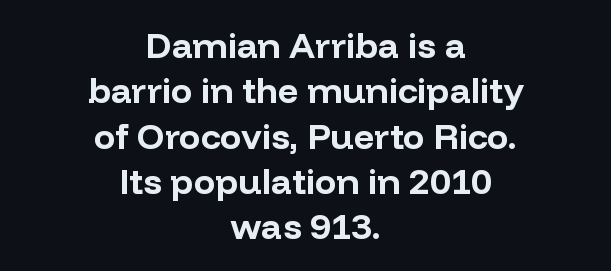
Glyph-to-glyph distance matches everyday printed text. A student would call this center alignment; a typographer would say set centered. Check the space under the baseline: it is left empty. Pretty heavy lettering here — definitely bold. Upright lettering throughout. No feet cap the strokes, marking this as sans-serif type.
